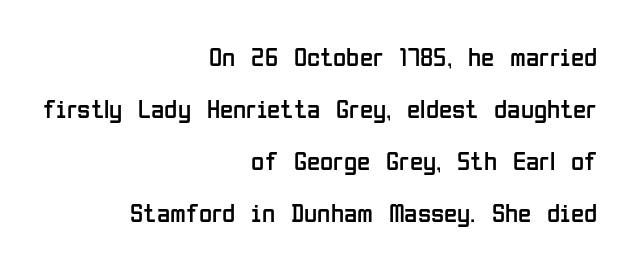
Q: Is the text bold? A: No.
Q: Is the text italic (slanted)? A: No, it is upright.
Q: Is the text underlined? A: No.
Q: How is the paragraph aligned? A: Right-aligned.
Q: Is the spacing between letters normal or unusually wide? A: Normal.
Q: Is the spacing between lines tight, normal or loose? A: Loose.
